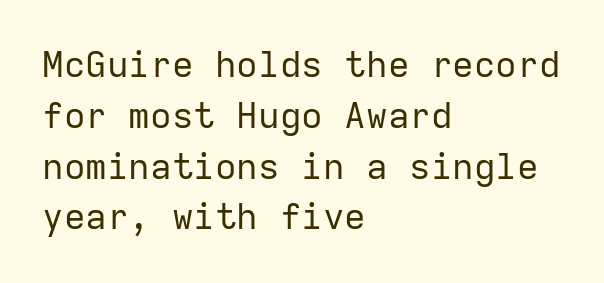
{"serif": "no", "italic": "no", "bold": "no", "weight": "regular", "width": "normal", "stroke_contrast": "low", "x_height": "medium", "monospaced": "yes", "underline": "no", "align": "left", "line_spacing": "normal", "line_spacing_ratio": 1.41, "letter_spacing": "normal", "letter_spacing_em": 0.0, "glyph_px": 36}
